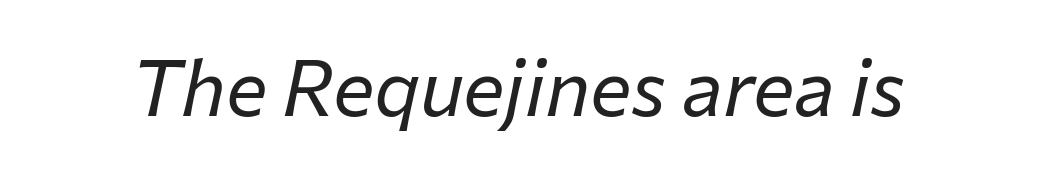
The image shows 78 px regular-weight type, italic (leaning right); set normal letter spacing, not underlined; low stroke contrast and a medium x-height.
